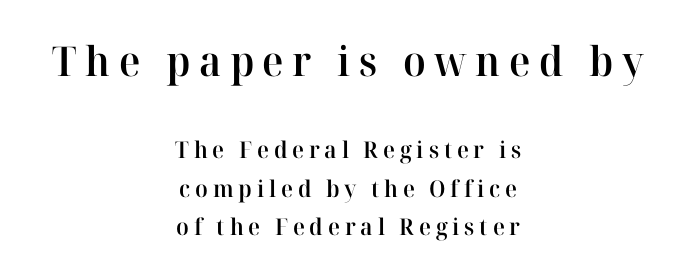
The image shows 41 px semibold serif type, upright; set centered, normal line spacing (1.67x), unusually wide letter spacing (+0.21 em), not underlined; the first (top) block is 1.78x larger; high stroke contrast and a medium x-height.
